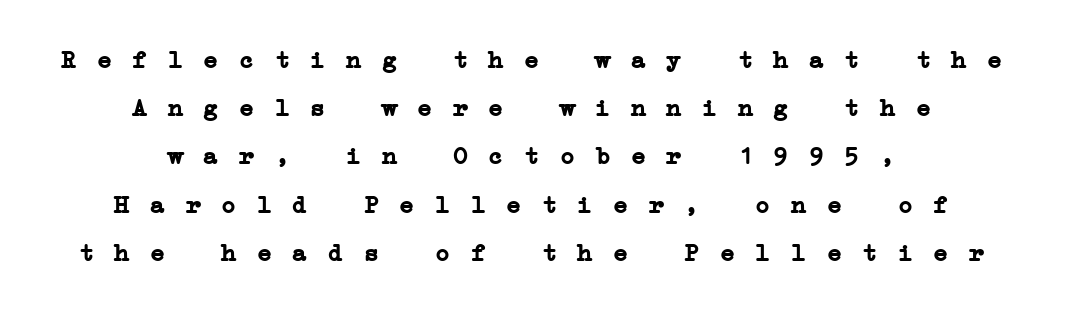
{"bold": "yes", "underline": "no", "align": "center", "line_spacing": "loose", "line_spacing_ratio": 1.93, "letter_spacing": "wide", "letter_spacing_em": 0.22, "glyph_px": 25}
